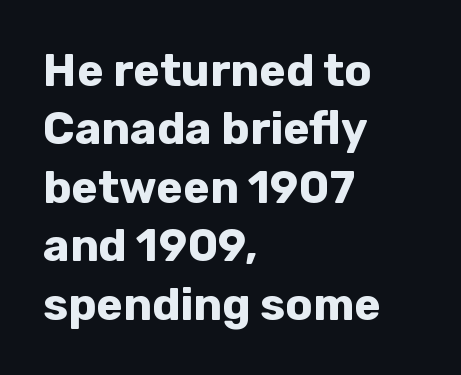
{"serif": "no", "italic": "no", "bold": "yes", "weight": "bold", "width": "normal", "stroke_contrast": "low", "x_height": "medium", "monospaced": "no", "underline": "no", "align": "left", "line_spacing": "normal", "line_spacing_ratio": 1.3, "letter_spacing": "normal", "letter_spacing_em": 0.0, "glyph_px": 45}
